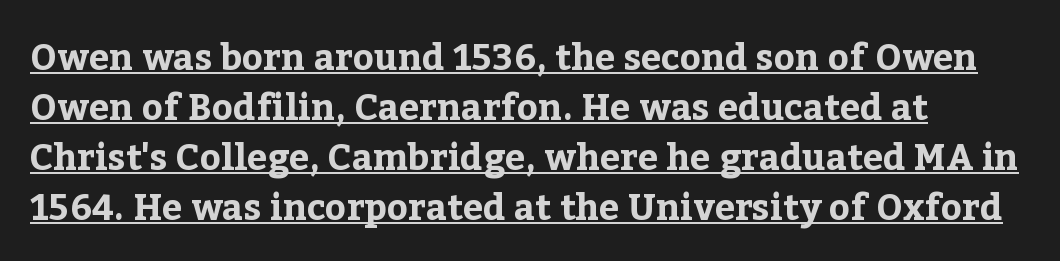
The image shows 36 px bold serif type, upright; set left-aligned, normal line spacing (1.39x), normal letter spacing, underlined; low stroke contrast and a medium x-height.
